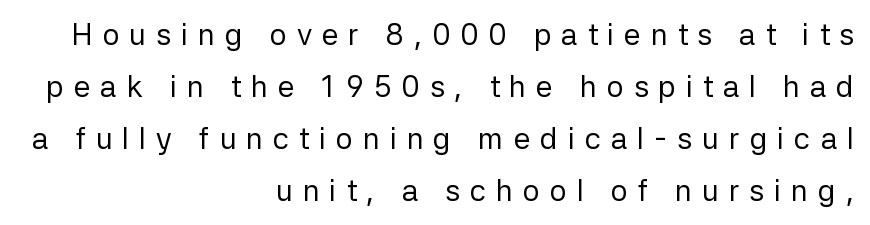
The image shows 30 px regular-weight sans-serif type, upright; set right-aligned, line spacing 1.73x, unusually wide letter spacing (+0.33 em), not underlined; low stroke contrast and a medium x-height.
